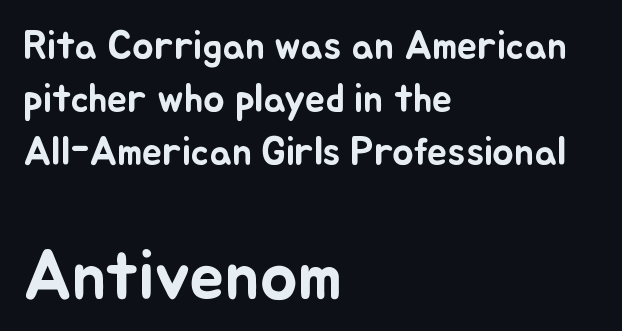
The specimen omits any rule beneath the text block's lines. Nobody touched the tracking dial on this one. Is the block centered? No — it sits flush against the left margin. The vertical gap from one line to the next is medium. Does the bottom block carry the larger type? Yes, it does. The passage shown is typed in a proportional face where columns would drift.
